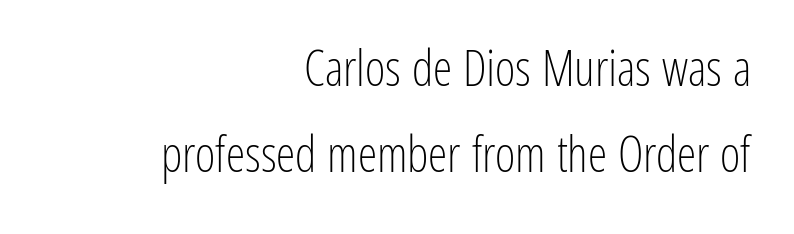
{"serif": "no", "italic": "no", "bold": "no", "weight": "light", "width": "condensed", "stroke_contrast": "low", "x_height": "medium", "monospaced": "no", "underline": "no", "align": "right", "line_spacing_ratio": 1.75, "letter_spacing": "normal", "letter_spacing_em": 0.0, "glyph_px": 49}
